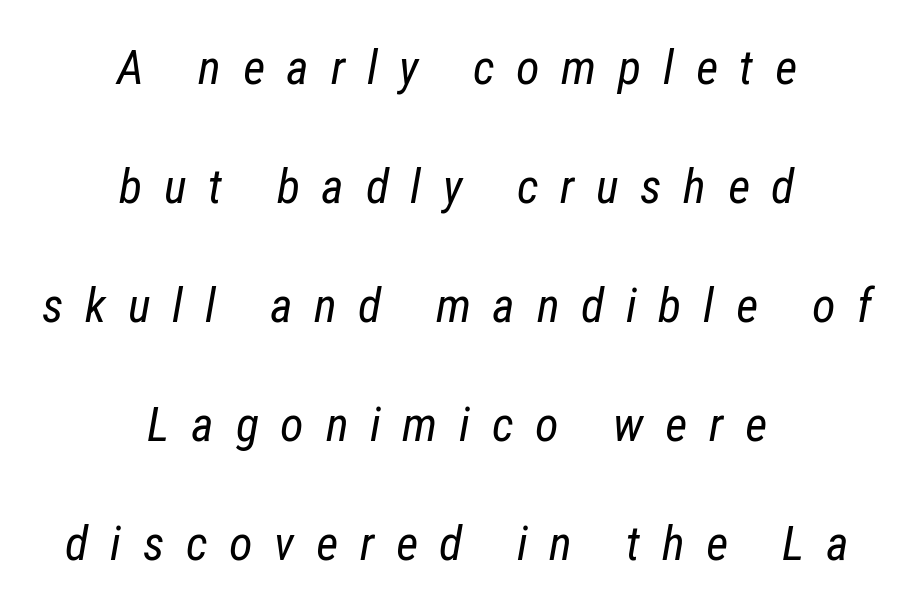
Spacing verdict: proportional, widths tailored to each character. These lines were composed using italics. Each line is balanced around a shared central axis. The rendering inserts visible extra space after every character. If you measured baseline to baseline, you'd find a long distance.
